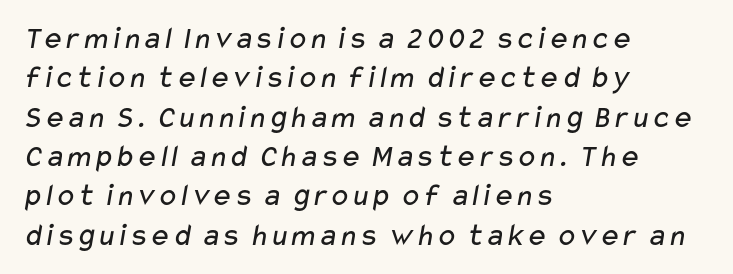
Q: Is the text bold? A: No.
Q: Is the typeface a serif or a sans-serif typeface? A: Sans-serif.
Q: Is the text underlined? A: No.
Q: How is the paragraph aligned? A: Left-aligned.
Q: Is the spacing between letters normal or unusually wide? A: Normal.
Q: Width (condensed, normal, or wide)? A: Wide.
Q: Stroke contrast? A: Low.
Q: x-height? A: Medium.
Q: Monospaced? A: No.
